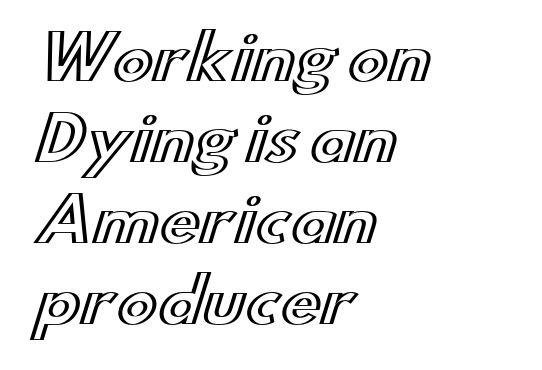
{"width": "wide", "x_height": "small", "monospaced": "no", "underline": "no", "align": "left", "line_spacing": "normal", "line_spacing_ratio": 1.33, "letter_spacing": "normal", "letter_spacing_em": 0.0, "glyph_px": 61}
